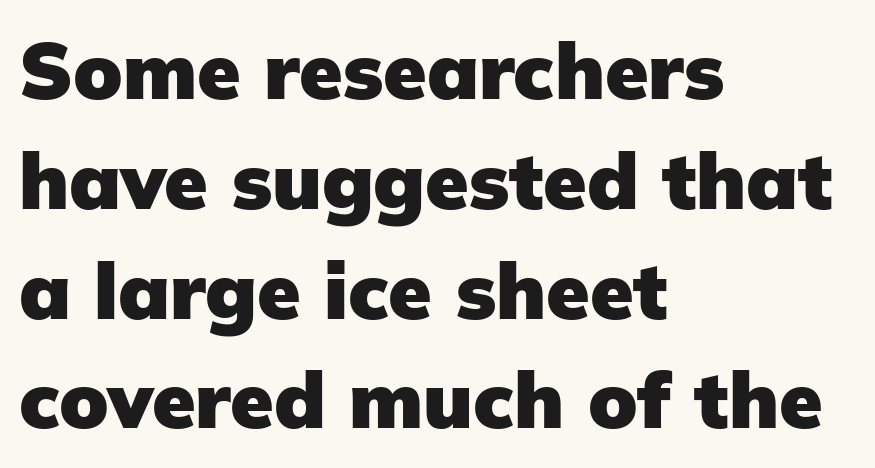
In terms of weight, the rendering is a true, heavy bold. This rendering uses left alignment, leaving the right contour irregular. The area under the type is left untouched. The typography opts for an upright posture over an oblique one. Observe the absence of serifs on each vertical stroke in this sample.
